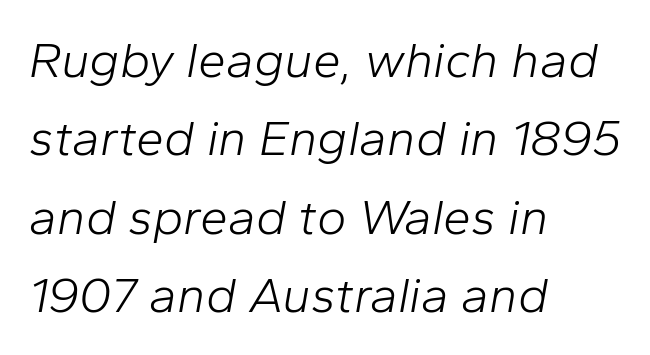
Notice how the stems are inclined rather than vertical — that's the hallmark of italics. Just letters on the line, the space beneath them empty. A typesetter would call this proportional, since set widths differ per character. Weight: in the light-to-regular range. Regular leading.
